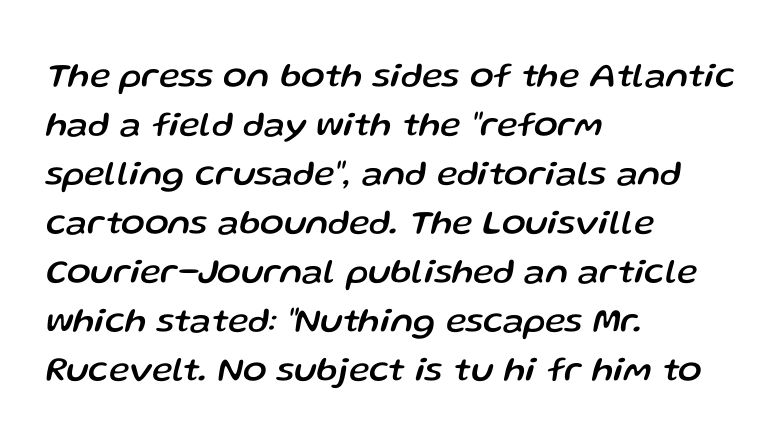
Q: Is the text italic (slanted)? A: Yes, it leans right by about 13 degrees.
Q: Is the text underlined? A: No.
Q: How is the paragraph aligned? A: Left-aligned.
Q: Is the spacing between letters normal or unusually wide? A: Normal.
Q: Is the spacing between lines tight, normal or loose? A: Normal.
Q: Width (condensed, normal, or wide)? A: Normal.
Q: Stroke contrast? A: Low.
Q: x-height? A: Medium.
Q: Monospaced? A: No.
